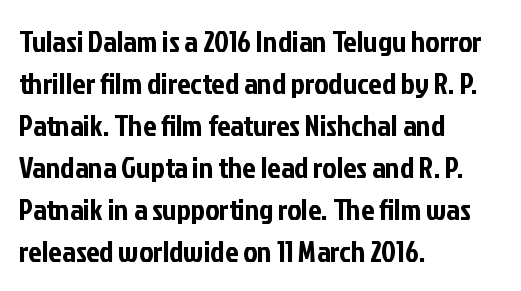
Proportional: the letters do not fall into vertical columns. A typesetter would mark this as roman, not italic. In terms of letterform style, serifs are entirely absent. You could call the tracking neutral — neither tight nor loose. The space directly below the letters is spotless. The passage is arranged the way most books set body copy — flush left.
